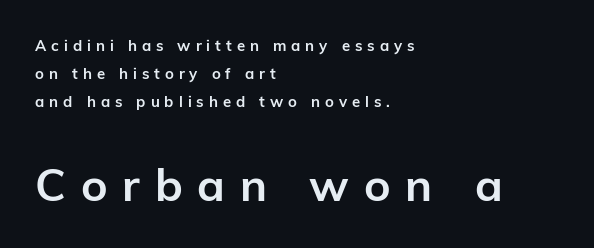
{"serif": "no", "italic": "no", "bold": "yes", "weight": "semibold", "width": "normal", "stroke_contrast": "low", "x_height": "medium", "monospaced": "no", "underline": "no", "align": "left", "line_spacing_ratio": 1.86, "letter_spacing": "wide", "letter_spacing_em": 0.33, "larger_block": "second", "size_ratio": 3.0, "glyph_px": 45}
